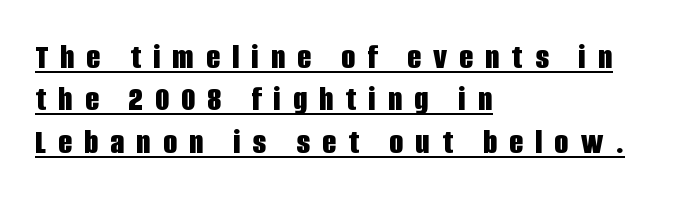
{"serif": "no", "italic": "no", "bold": "yes", "weight": "bold", "width": "condensed", "stroke_contrast": "low", "x_height": "large", "monospaced": "no", "underline": "yes", "align": "left", "line_spacing_ratio": 1.18, "letter_spacing": "wide", "letter_spacing_em": 0.34, "glyph_px": 36}
